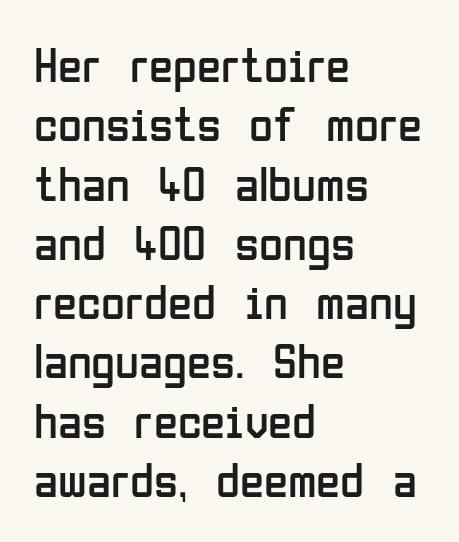
Q: Is the text bold? A: No.
Q: Is the text italic (slanted)? A: No, it is upright.
Q: Is the typeface a serif or a sans-serif typeface? A: Sans-serif.
Q: Is the text underlined? A: No.
Q: How is the paragraph aligned? A: Left-aligned.
Q: Is the spacing between letters normal or unusually wide? A: Normal.
Q: Width (condensed, normal, or wide)? A: Condensed.
Q: Stroke contrast? A: Low.
Q: x-height? A: Medium.
Q: Monospaced? A: No.
